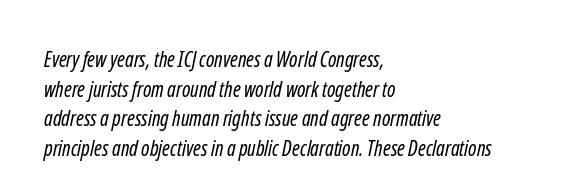
The image shows 21 px text type; set left-aligned, normal line spacing (1.41x), normal letter spacing, not underlined.
